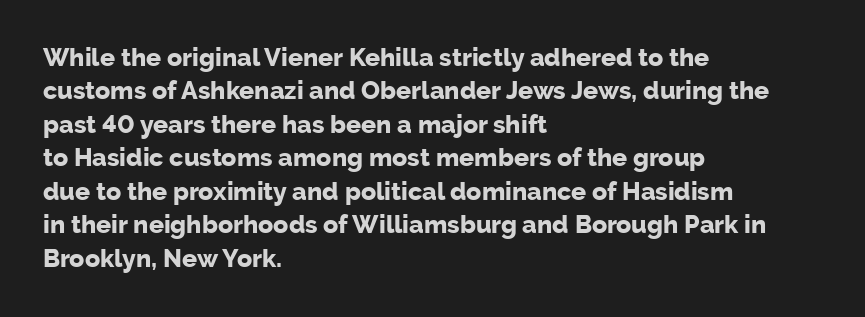
{"italic": "no", "bold": "yes", "underline": "no", "align": "left", "line_spacing": "normal", "line_spacing_ratio": 1.34, "letter_spacing": "normal", "letter_spacing_em": 0.0, "glyph_px": 25}
